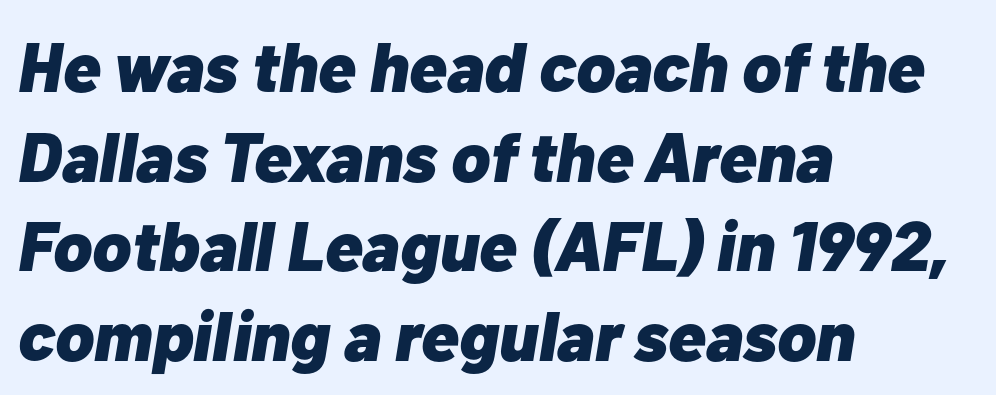
The specimen omits any rule beneath the text block's lines. Plenty of ink on the page — the face is bold. Each letter keeps its own natural width here, so spacing adapts to shape. Glyph-to-glyph distance matches everyday printed text. These lines stack with their left ends in a neat column. Designer's note — italics engaged.
